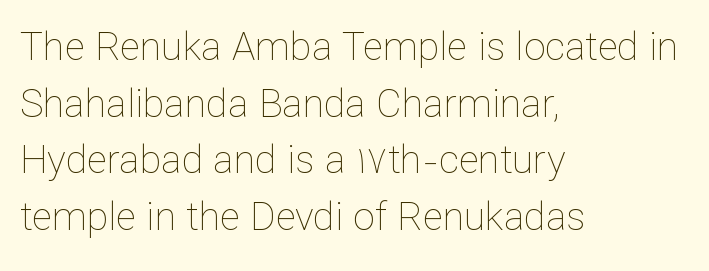
{"italic": "no", "bold": "no", "weight": "thin", "width": "normal", "stroke_contrast": "low", "x_height": "medium", "monospaced": "no", "underline": "no", "align": "left", "line_spacing": "normal", "line_spacing_ratio": 1.45, "letter_spacing": "normal", "letter_spacing_em": 0.0, "glyph_px": 39}
